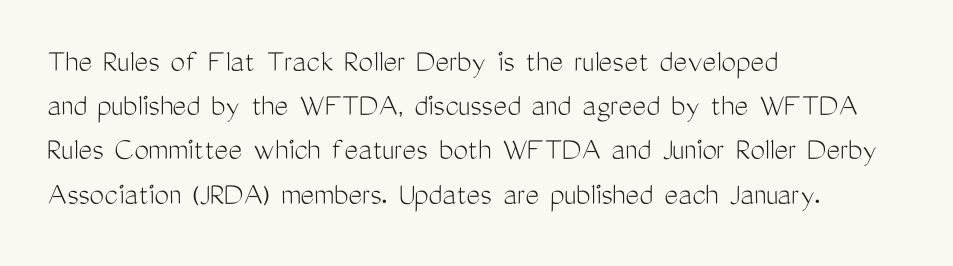
The specimen omits any rule beneath the text block's lines. Do the letters lean? They stand straight. These lines sit exactly where default settings would place them. Check where the strokes stop: nothing finishes them off — pure sans. This reads as an unemphasized weight, regular at the heaviest.
